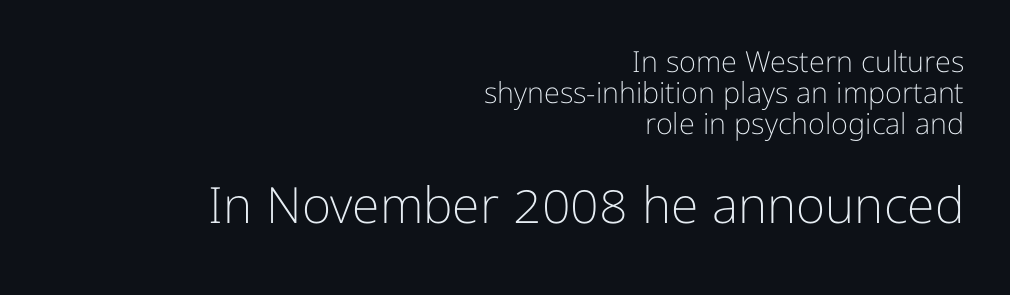
Honestly, there is no underline to notice here at all. Bold? No — there's no thickening of the strokes. Spacing verdict: proportional, widths tailored to each character. The typeface chosen for these lines omits serifs. The designer gave the closing block more size than the opening block. The ragged edge is on the left, which tells us the setting is flush right.
